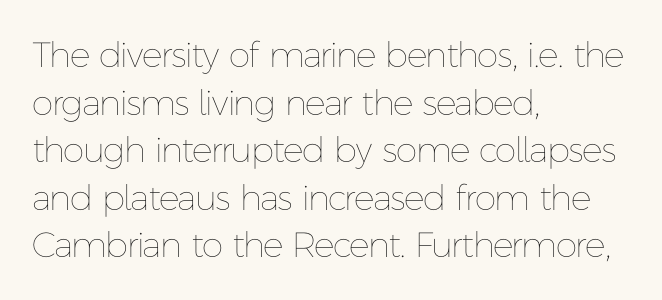
Q: Is the text bold? A: No.
Q: Is the text italic (slanted)? A: No, it is upright.
Q: Is the text underlined? A: No.
Q: How is the paragraph aligned? A: Left-aligned.
Q: Is the spacing between letters normal or unusually wide? A: Normal.
Q: Is the spacing between lines tight, normal or loose? A: Normal.
Q: Width (condensed, normal, or wide)? A: Normal.
Q: Stroke contrast? A: Low.
Q: x-height? A: Medium.
Q: Monospaced? A: No.
